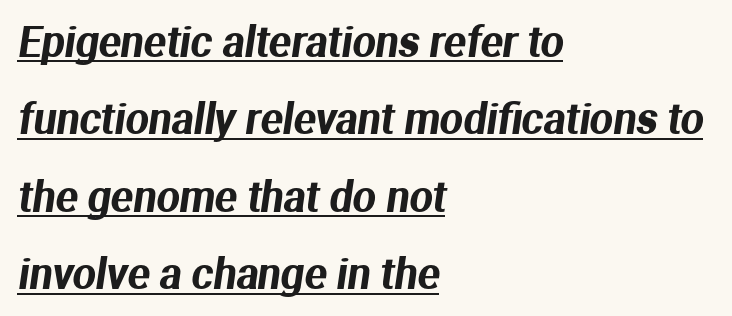
This sample carries an underscore along the baseline area. The face used here is a sans, in the tradition of grotesques and geometrics. Casual observation: everything's shoved over to the left. The rendering uses natural spacing where letterforms have individual widths.
